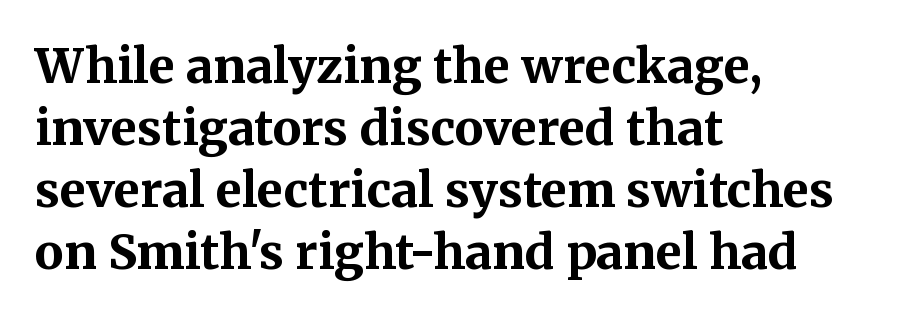
The image shows 48 px bold serif type, upright; set left-aligned, normal line spacing (1.29x), normal letter spacing, not underlined; medium stroke contrast and a medium x-height.
